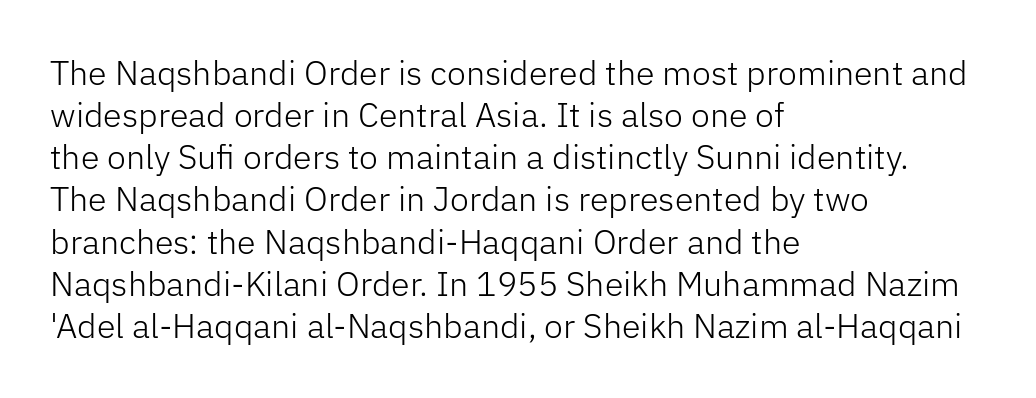
The setting favours the left margin, as ordinary paragraphs usually do. Glance below the letters and you will spot only blank space. A light-to-regular cut is what we see here. Default kerning and tracking; the words read as compact shapes. Spacing verdict: proportional, widths tailored to each character. The glyphs in this specimen are sans serif.
